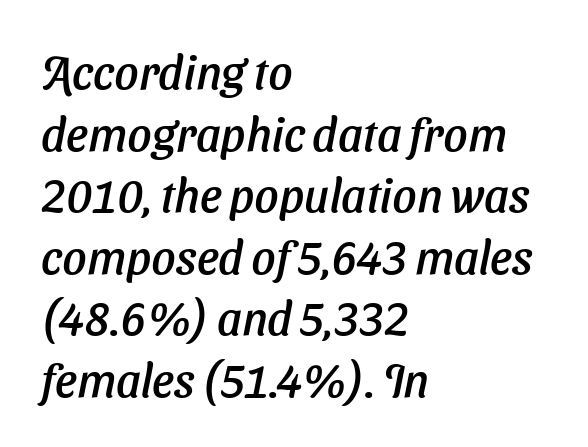
The image shows 47 px text type, italic (leaning right); set left-aligned, normal line spacing (1.31x), normal letter spacing, not underlined; low stroke contrast and a medium x-height.
